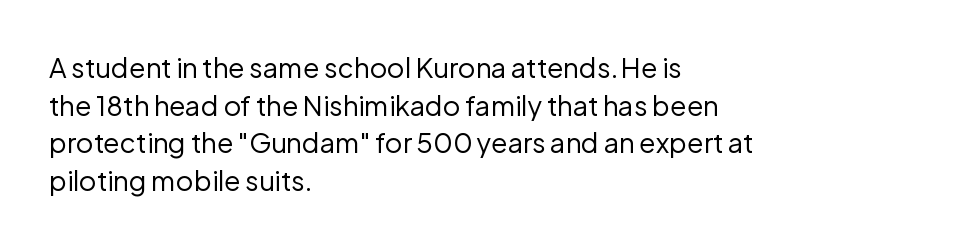
{"italic": "no", "bold": "no", "underline": "no", "align": "left", "line_spacing": "normal", "line_spacing_ratio": 1.39, "letter_spacing": "normal", "letter_spacing_em": 0.0, "glyph_px": 27}
